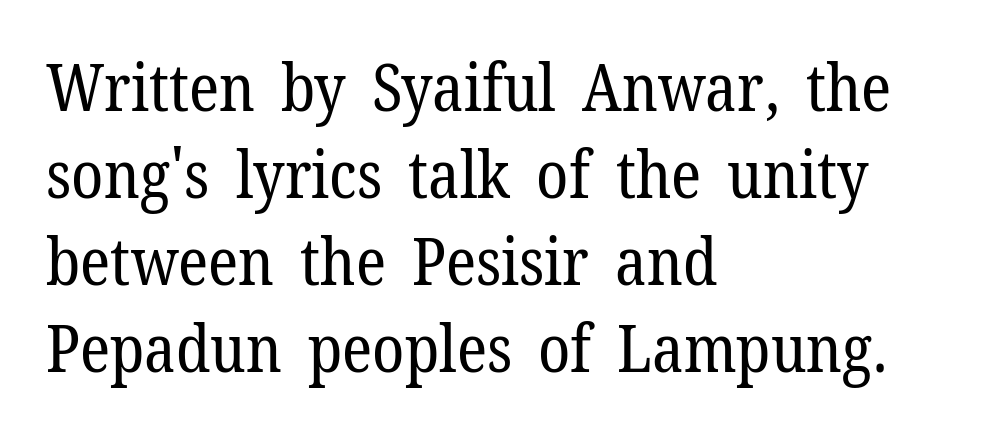
Q: Is the text bold? A: No.
Q: Is the text italic (slanted)? A: No, it is upright.
Q: Is the typeface a serif or a sans-serif typeface? A: Serif.
Q: Is the text underlined? A: No.
Q: How is the paragraph aligned? A: Left-aligned.
Q: Is the spacing between letters normal or unusually wide? A: Normal.
Q: Is the spacing between lines tight, normal or loose? A: Normal.
Q: Width (condensed, normal, or wide)? A: Normal.
Q: Stroke contrast? A: Low.
Q: x-height? A: Medium.
Q: Monospaced? A: No.
